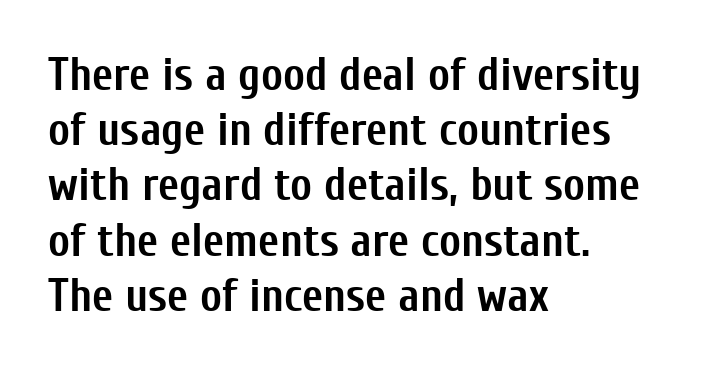
{"serif": "no", "italic": "no", "bold": "yes", "weight": "semibold", "width": "condensed", "stroke_contrast": "low", "x_height": "medium", "monospaced": "no", "underline": "no", "align": "left", "line_spacing_ratio": 1.2, "letter_spacing": "normal", "letter_spacing_em": 0.0, "glyph_px": 46}
